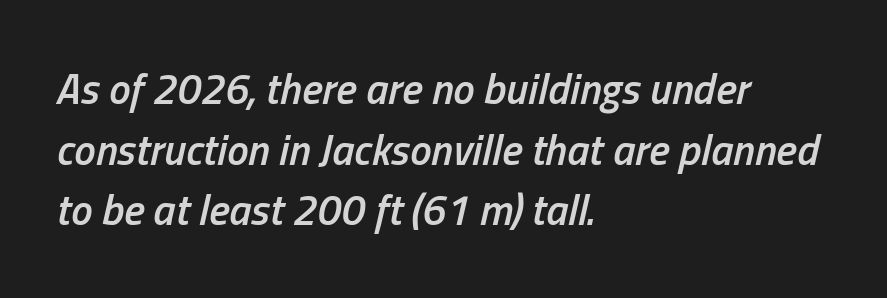
Looks like regular typesetting: each glyph gets only the width it needs. The axis of the letterforms is tilted away from vertical. The type is set solid horizontally, with unmodified tracking. A classic flush-left, rag-right setting is used for this passage. A bare baseline throughout the passage. Rows of type keep a routine distance in the vertical direction.
